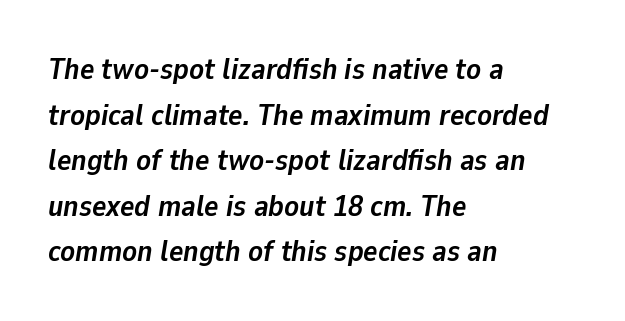
The image shows 30 px semibold type, italic (leaning right); set left-aligned, normal line spacing (1.52x), normal letter spacing, not underlined; low stroke contrast and a medium x-height.
